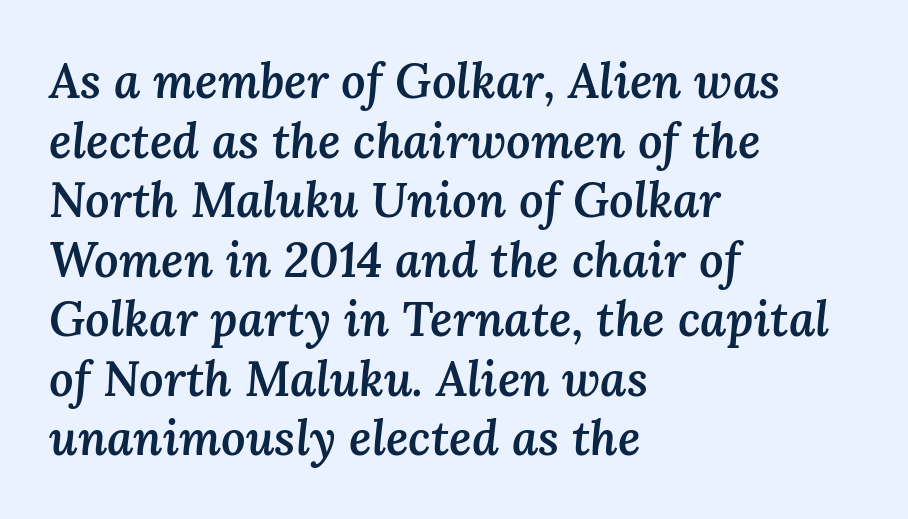
The image shows 48 px semibold type, italic (leaning right); set left-aligned, line spacing 1.24x, normal letter spacing, not underlined; medium stroke contrast and a medium x-height.
